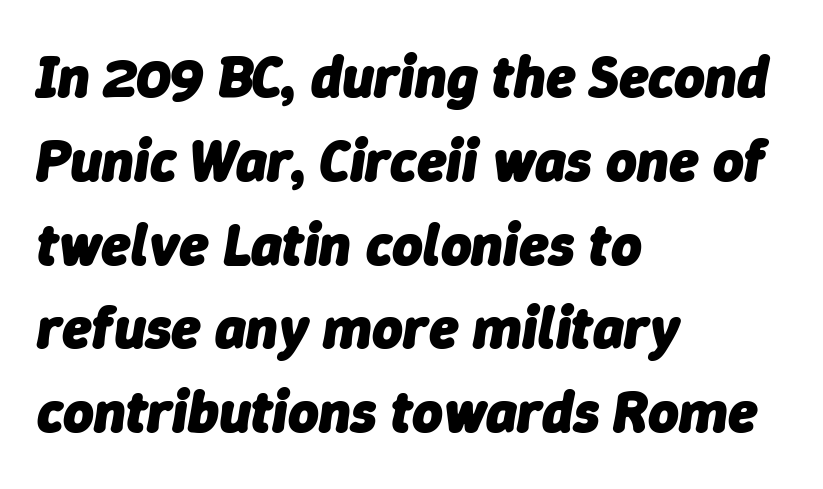
{"italic": "yes", "lean": "right", "slant_degrees": 9, "bold": "yes", "weight": "heavy", "width": "normal", "stroke_contrast": "low", "x_height": "medium", "monospaced": "no", "underline": "no", "align": "left", "line_spacing": "normal", "line_spacing_ratio": 1.42, "letter_spacing": "normal", "letter_spacing_em": 0.0, "glyph_px": 59}
